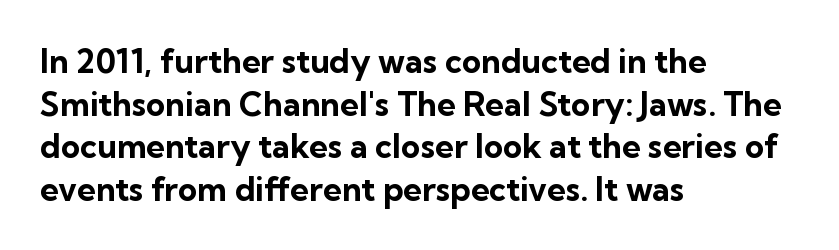
The image shows 33 px bold sans-serif type, upright; set left-aligned, normal line spacing (1.29x), normal letter spacing, not underlined; low stroke contrast and a medium x-height.
